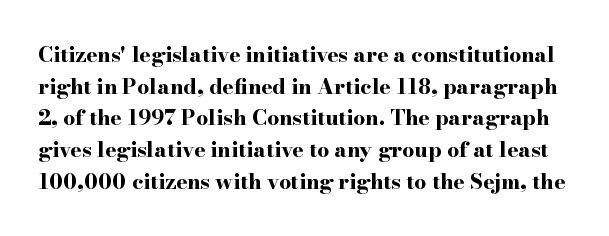
Q: Is the text bold? A: Yes.
Q: Is the text italic (slanted)? A: No, it is upright.
Q: Is the text underlined? A: No.
Q: Is the spacing between letters normal or unusually wide? A: Normal.
Q: Is the spacing between lines tight, normal or loose? A: Normal.
